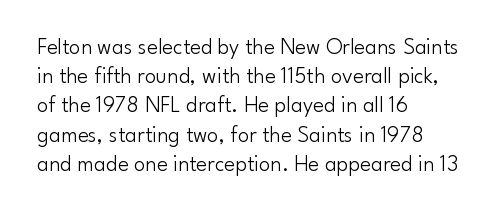
Nothing unusual about the tracking: characters are spaced as the font intends. Caption: multi-line text, flush left, ragged right. How would I describe the line gaps? Plain and ordinary. Unbolded letterforms with no extra heft.
